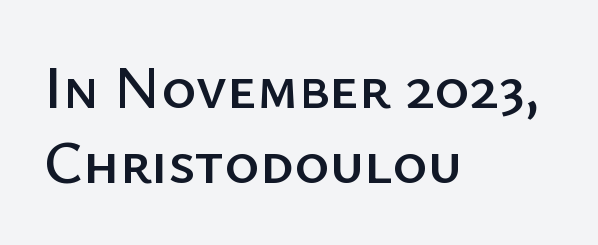
The image shows 60 px sans-serif type, upright; set left-aligned, normal line spacing (1.25x), normal letter spacing, not underlined; low stroke contrast and a medium x-height.
